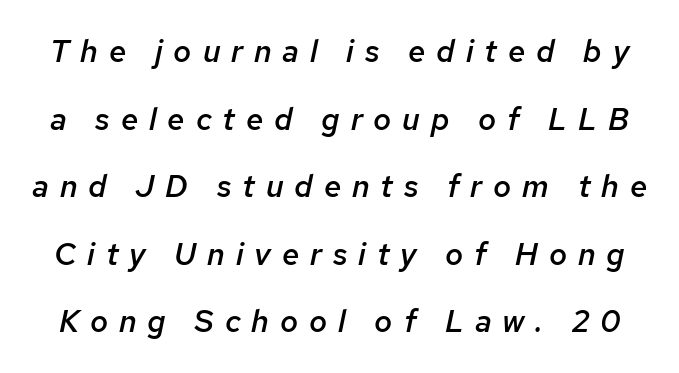
{"italic": "yes", "lean": "right", "slant_degrees": 12, "bold": "semi", "weight": "semibold", "width": "normal", "stroke_contrast": "low", "x_height": "medium", "monospaced": "no", "underline": "no", "line_spacing": "loose", "line_spacing_ratio": 2.18, "letter_spacing": "wide", "letter_spacing_em": 0.35, "glyph_px": 31}
